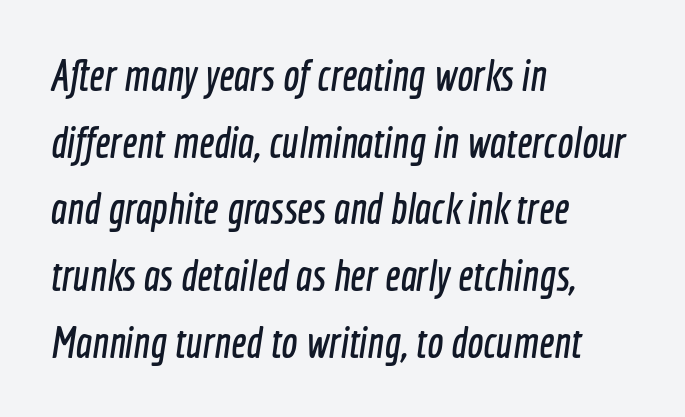
The image shows 43 px condensed sans-serif type; set left-aligned, normal line spacing (1.55x), normal letter spacing, not underlined; a medium x-height.
